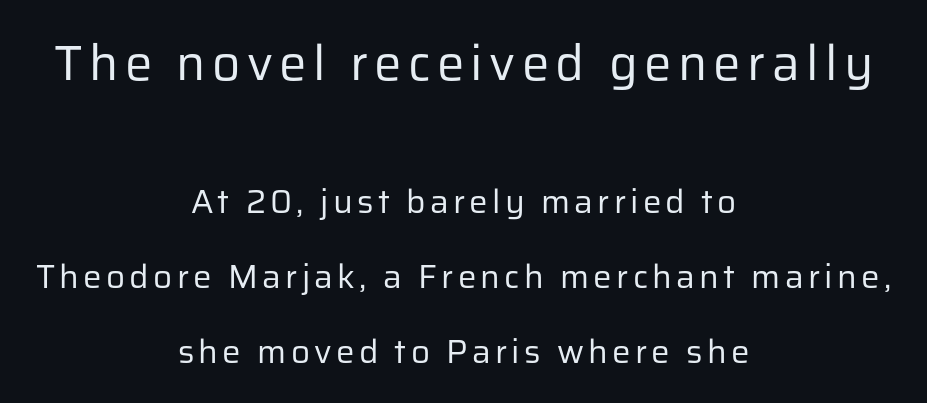
The image shows 49 px regular-weight sans-serif type, upright; set centered, loose line spacing (2.28x), not underlined; the first (top) block is 1.48x larger; low stroke contrast and a medium x-height.
